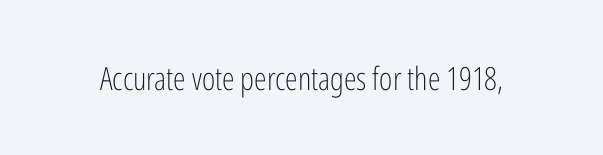
{"serif": "no", "italic": "no", "bold": "no", "weight": "light", "width": "condensed", "stroke_contrast": "low", "x_height": "medium", "monospaced": "no", "underline": "no", "letter_spacing": "normal", "letter_spacing_em": 0.0, "glyph_px": 32}
